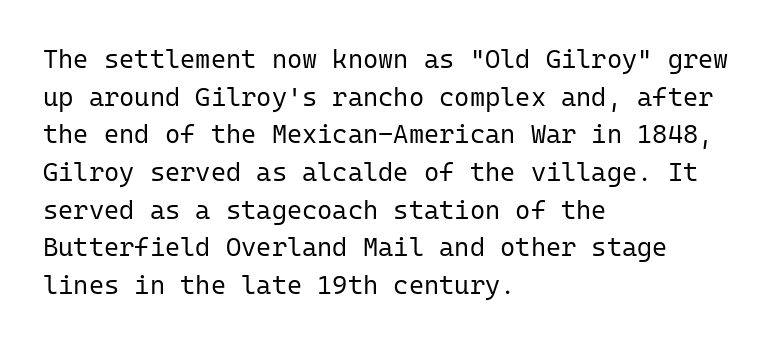
Q: Is the text bold? A: No.
Q: Is the text italic (slanted)? A: No, it is upright.
Q: Is the text underlined? A: No.
Q: How is the paragraph aligned? A: Left-aligned.
Q: Is the spacing between letters normal or unusually wide? A: Normal.
Q: Is the spacing between lines tight, normal or loose? A: Normal.
